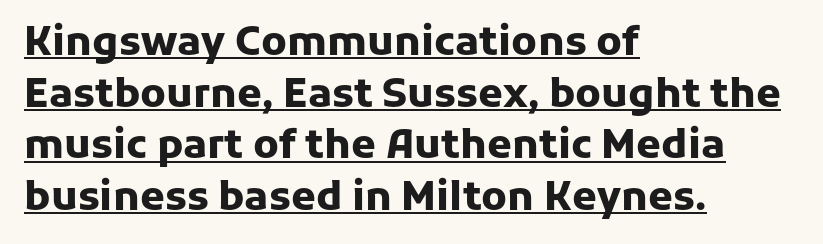
The image shows 40 px heavy sans-serif type, upright; set left-aligned, normal line spacing (1.29x), normal letter spacing, underlined; low stroke contrast and a medium x-height.
